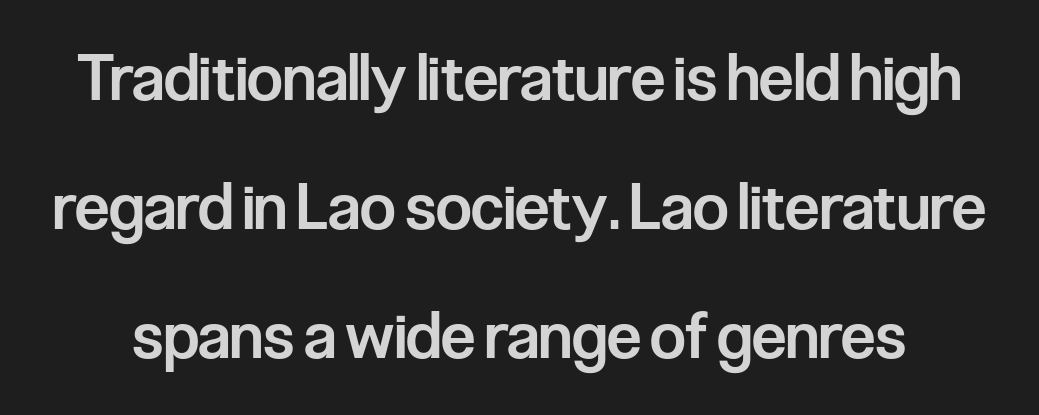
The image shows 63 px semibold, condensed sans-serif type, upright; set loose line spacing (2.05x), normal letter spacing, not underlined; low stroke contrast and a medium x-height.
